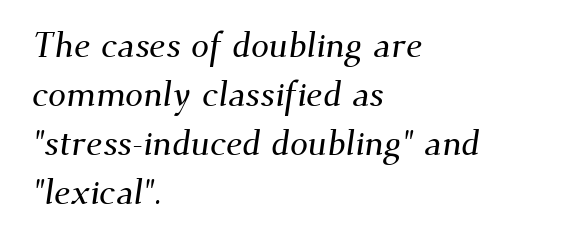
{"serif": "yes", "width": "normal", "stroke_contrast": "medium", "x_height": "small", "monospaced": "no", "underline": "no", "align": "left", "line_spacing": "normal", "line_spacing_ratio": 1.36, "letter_spacing": "normal", "letter_spacing_em": 0.0, "glyph_px": 36}
